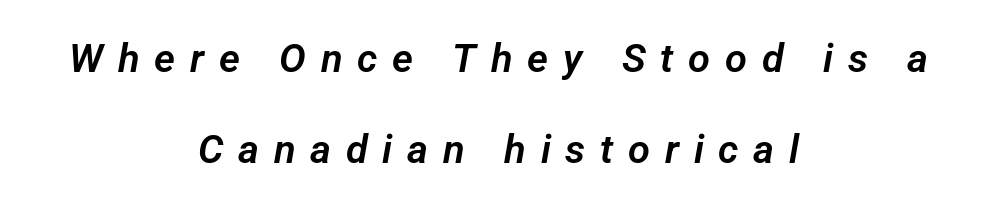
Q: Is the typeface a serif or a sans-serif typeface? A: Sans-serif.
Q: Is the text underlined? A: No.
Q: How is the paragraph aligned? A: Centered.
Q: Is the spacing between letters normal or unusually wide? A: Unusually wide.
Q: Is the spacing between lines tight, normal or loose? A: Loose.
Q: Width (condensed, normal, or wide)? A: Normal.
Q: Stroke contrast? A: Low.
Q: x-height? A: Medium.
Q: Monospaced? A: No.
